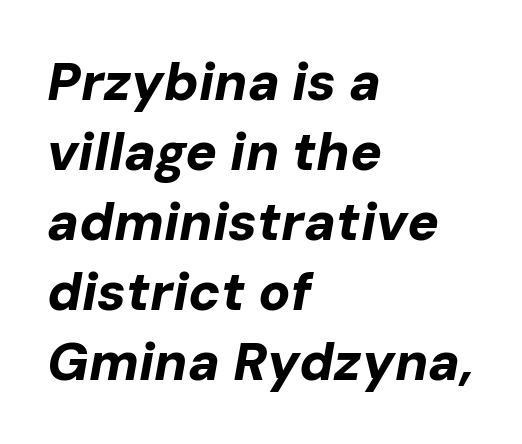
Note the varied advance widths — an 'i' is clearly narrower than an 'm'. Line beginnings align vertically; line endings do not. Designer's note — italics engaged. The passage shown stacks its lines at a standard gap. Underlining? Definitely not there. Typesetter's note: full bold, strokes at maximum text heaviness.
